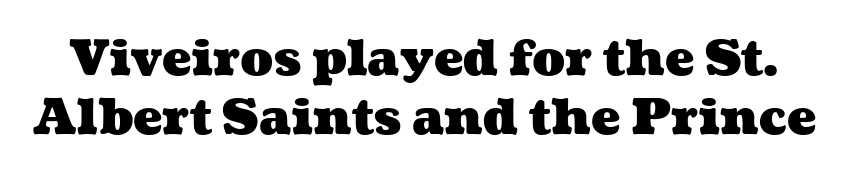
The image shows 49 px heavy, wide type; set line spacing 1.21x, normal letter spacing, not underlined; medium stroke contrast and a medium x-height.
